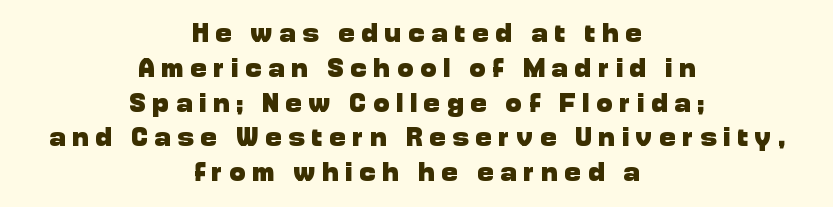
Each new line begins a customary step beneath the previous one. The space directly below the letters is spotless. You can tell it's not italic because the verticals are truly vertical. A dark, heavy texture on the line: the type is bold. The letterforms stand isolated, each surrounded by extra space. If you folded the block vertically in half, each line would mirror itself in length.
